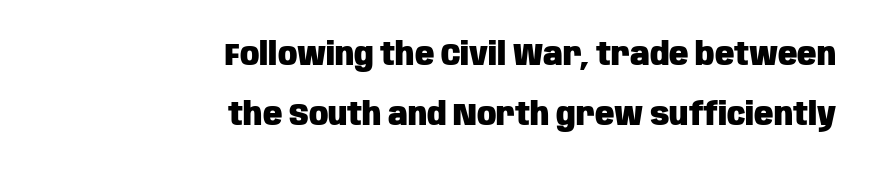
The image shows 32 px heavy, condensed sans-serif type, upright; set right-aligned, line spacing 1.89x, normal letter spacing, not underlined; low stroke contrast and a large x-height.
